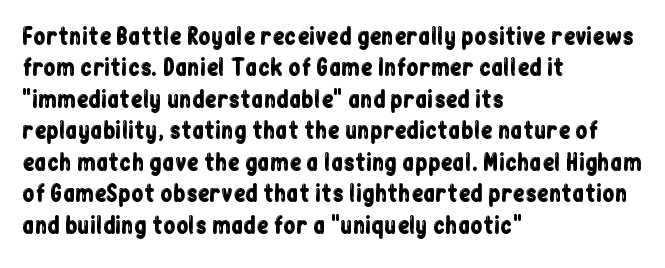
Q: Is the text italic (slanted)? A: No, it is upright.
Q: Is the text underlined? A: No.
Q: How is the paragraph aligned? A: Left-aligned.
Q: Is the spacing between letters normal or unusually wide? A: Normal.
Q: Is the spacing between lines tight, normal or loose? A: Normal.
